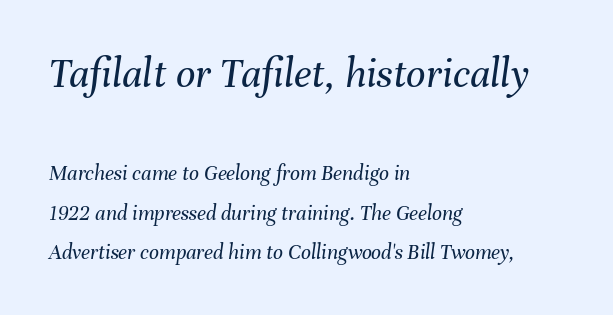
The image shows 43 px regular-weight type, italic (leaning right); set left-aligned, line spacing 1.79x, normal letter spacing, not underlined; the first (top) block is 1.95x larger; medium stroke contrast and a medium x-height.
